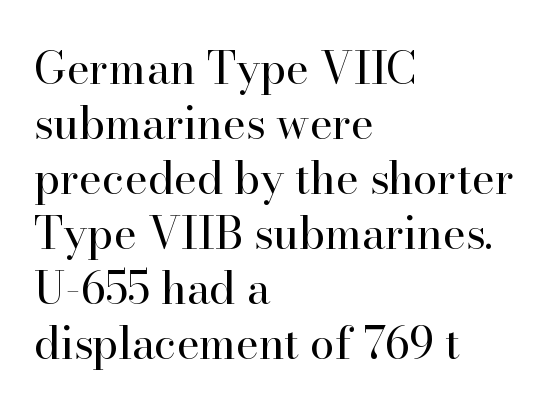
The letters advance in unequal steps, a hallmark of proportional type. Ink coverage per letter is moderate at most. In terms of posture, this sample is upright. This rendering uses left alignment, leaving the right contour irregular. The words here are not underlined.
